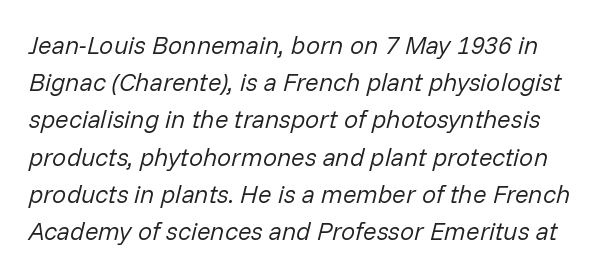
Check the space under the baseline: it is left empty. The characters are drawn with everyday or finer stroke widths. Letter spacing: default. Italic? Definitely — the glyphs are oblique. Vertical spacing — default.
